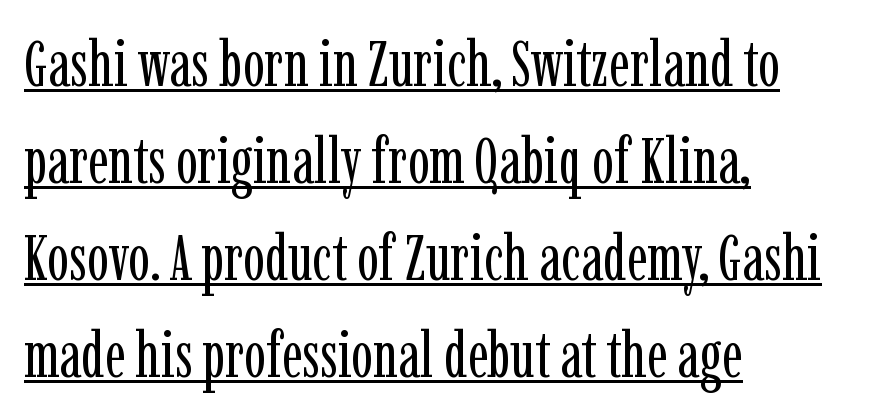
Italic: no, the glyphs are upright roman. Teacher's note: observe the even left margin — that is flush-left alignment. The typesetter has applied underlining to the passage shown. The font family rendered here belongs to the serif group. The letters sit at their default tracking, neither squeezed nor spread. Vertical spacing — default.
